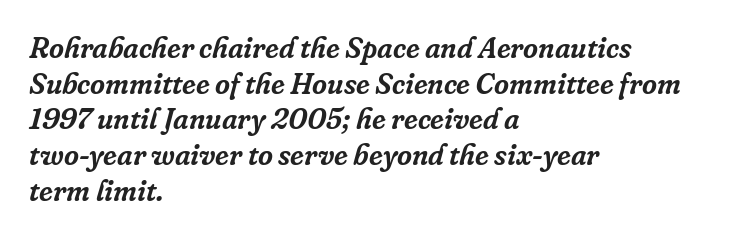
Q: Is the text italic (slanted)? A: Yes, it leans right by about 16 degrees.
Q: Is the typeface a serif or a sans-serif typeface? A: Serif.
Q: Is the text underlined? A: No.
Q: How is the paragraph aligned? A: Left-aligned.
Q: Is the spacing between letters normal or unusually wide? A: Normal.
Q: Width (condensed, normal, or wide)? A: Normal.
Q: Stroke contrast? A: Low.
Q: x-height? A: Medium.
Q: Monospaced? A: No.
